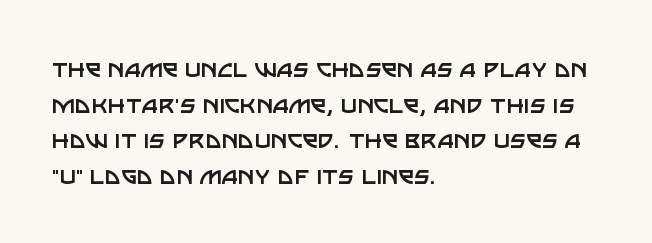
The image shows 28 px regular-weight sans-serif type, upright; set left-aligned, normal line spacing (1.27x), normal letter spacing, not underlined; low stroke contrast and a large x-height.
